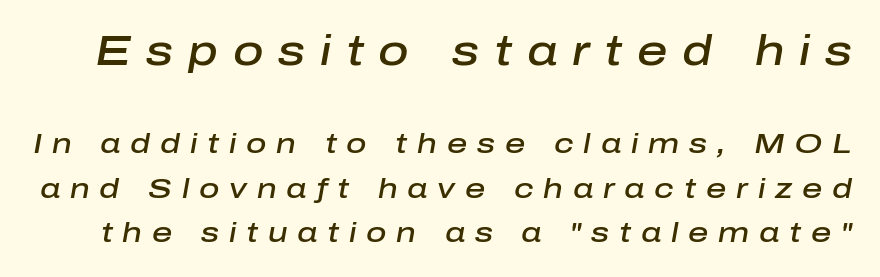
Q: Is the text bold? A: Semi-bold.
Q: Is the text italic (slanted)? A: Yes, it leans right by about 10 degrees.
Q: Is the text underlined? A: No.
Q: Is the spacing between letters normal or unusually wide? A: Unusually wide.
Q: Is the spacing between lines tight, normal or loose? A: Normal.
Q: Which block of text is set in a larger size, the first (top) or the second (bottom)? A: The first (top) one.
Q: Width (condensed, normal, or wide)? A: Normal.
Q: Stroke contrast? A: Low.
Q: x-height? A: Medium.
Q: Monospaced? A: No.
